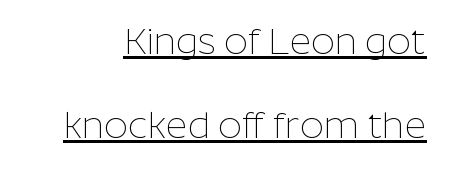
The image shows 37 px thin sans-serif type, upright; set loose line spacing (2.28x), normal letter spacing, underlined; low stroke contrast and a medium x-height.
